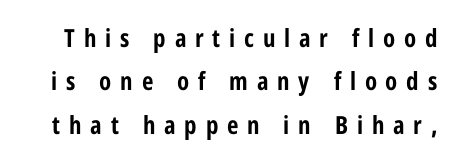
{"italic": "no", "bold": "yes", "underline": "no", "line_spacing_ratio": 1.74, "letter_spacing": "wide", "letter_spacing_em": 0.35, "glyph_px": 25}
